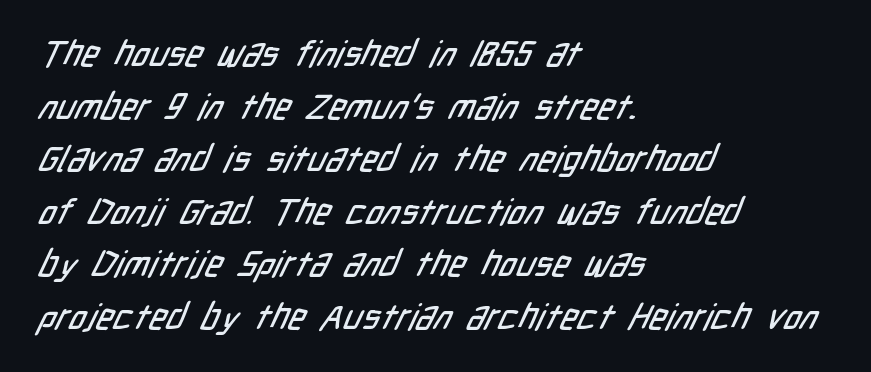
Is this a fixed-width face? No — the glyphs have proportional, varying widths. The font family rendered here belongs to the sans-serif group. Evenly set lines give the paragraph a standard silhouette. Left-aligned paragraph, ragged on the right.
